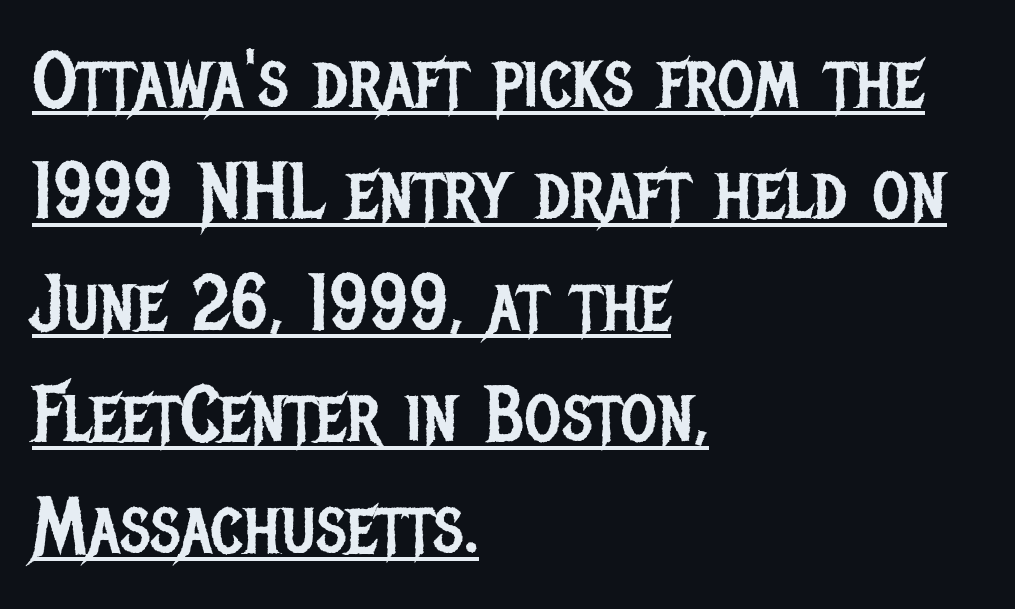
Q: Is the text bold? A: No.
Q: Is the text italic (slanted)? A: No, it is upright.
Q: Is the typeface a serif or a sans-serif typeface? A: Sans-serif.
Q: Is the text underlined? A: Yes.
Q: How is the paragraph aligned? A: Left-aligned.
Q: Is the spacing between letters normal or unusually wide? A: Normal.
Q: Is the spacing between lines tight, normal or loose? A: Normal.
Q: Width (condensed, normal, or wide)? A: Condensed.
Q: Stroke contrast? A: Low.
Q: x-height? A: Large.
Q: Monospaced? A: No.
